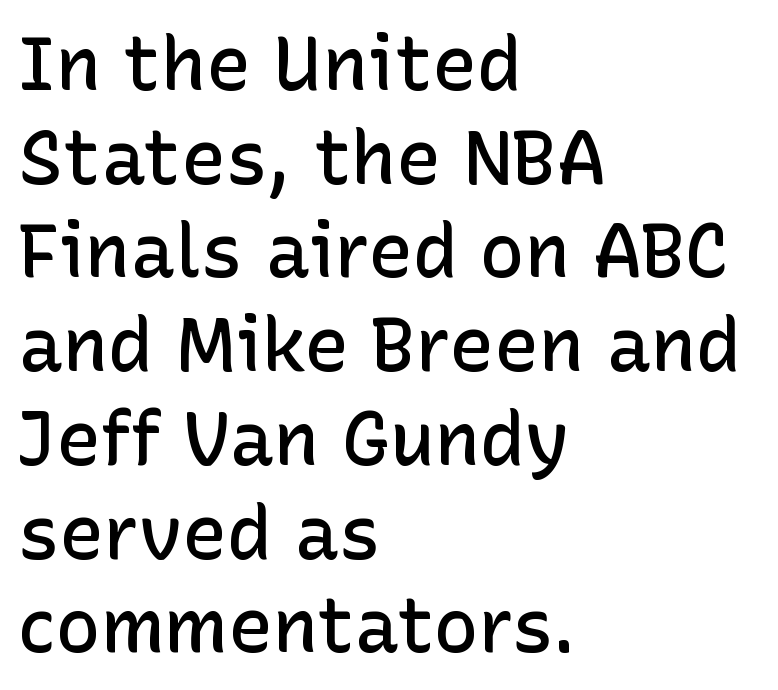
The image shows 75 px semibold sans-serif type, upright; set left-aligned, normal line spacing (1.25x), normal letter spacing, not underlined; low stroke contrast and a medium x-height.
